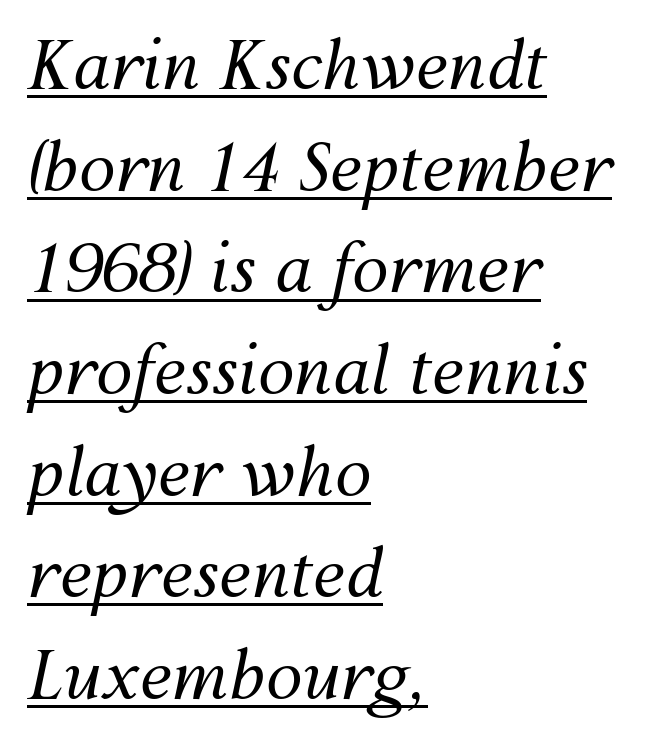
The weight tops out at a normal text grade. Honestly, the row spacing looks completely unremarkable. Each letter keeps its own natural width here, so spacing adapts to shape. Nothing unusual about the tracking: characters are spaced as the font intends. Tall strokes in this sample are angled rather than plumb. The glyphs are accompanied by a horizontal stroke just below them.
